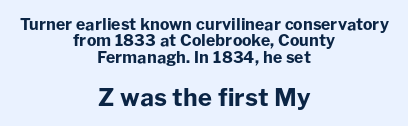
Compared with a flush-left layout, this one balances lines on the center instead. Students, this is bold: see how much ink each stroke carries. Notice how the stems are strictly vertical — no italics here. The tracking reads as untouched default to a designer's eye. How would I describe the line gaps? Narrow and economical.
